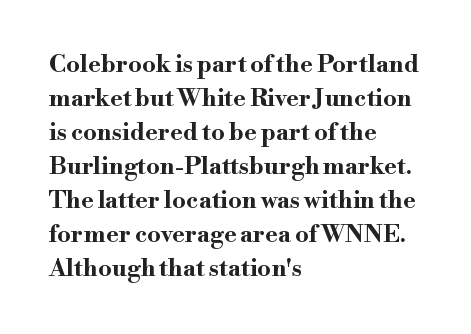
Q: Is the text bold? A: Yes.
Q: Is the text italic (slanted)? A: No, it is upright.
Q: Is the text underlined? A: No.
Q: How is the paragraph aligned? A: Left-aligned.
Q: Is the spacing between letters normal or unusually wide? A: Normal.
Q: Is the spacing between lines tight, normal or loose? A: Normal.
